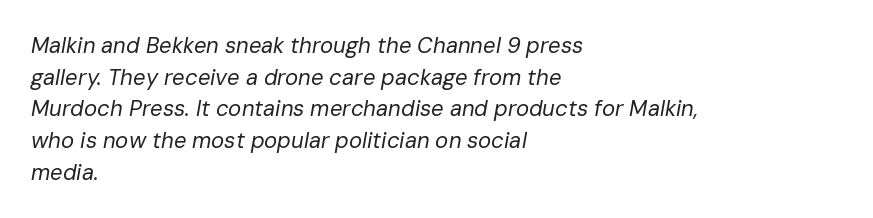
The image shows 22 px text type, italic (leaning right); set left-aligned, normal line spacing (1.44x), normal letter spacing, not underlined.
